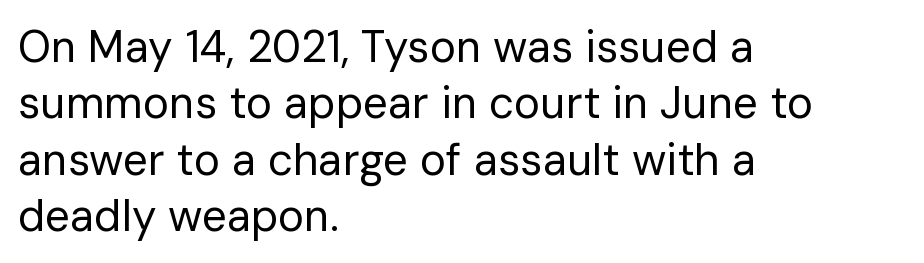
{"serif": "no", "italic": "no", "bold": "no", "weight": "regular", "width": "normal", "stroke_contrast": "low", "x_height": "medium", "monospaced": "no", "underline": "no", "align": "left", "line_spacing": "normal", "line_spacing_ratio": 1.28, "letter_spacing": "normal", "letter_spacing_em": 0.0, "glyph_px": 44}
